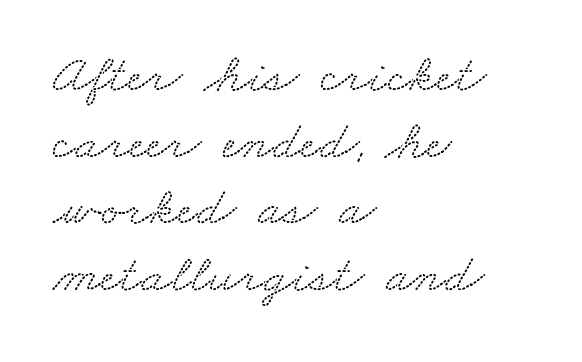
Q: Is the typeface a serif or a sans-serif typeface? A: Serif.
Q: Is the text underlined? A: No.
Q: How is the paragraph aligned? A: Left-aligned.
Q: Is the spacing between letters normal or unusually wide? A: Normal.
Q: Width (condensed, normal, or wide)? A: Wide.
Q: Stroke contrast? A: Low.
Q: x-height? A: Small.
Q: Monospaced? A: No.
